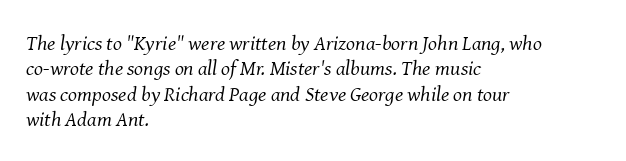
The image shows 21 px text type, italic (leaning right); set left-aligned, line spacing 1.21x, normal letter spacing, not underlined.
